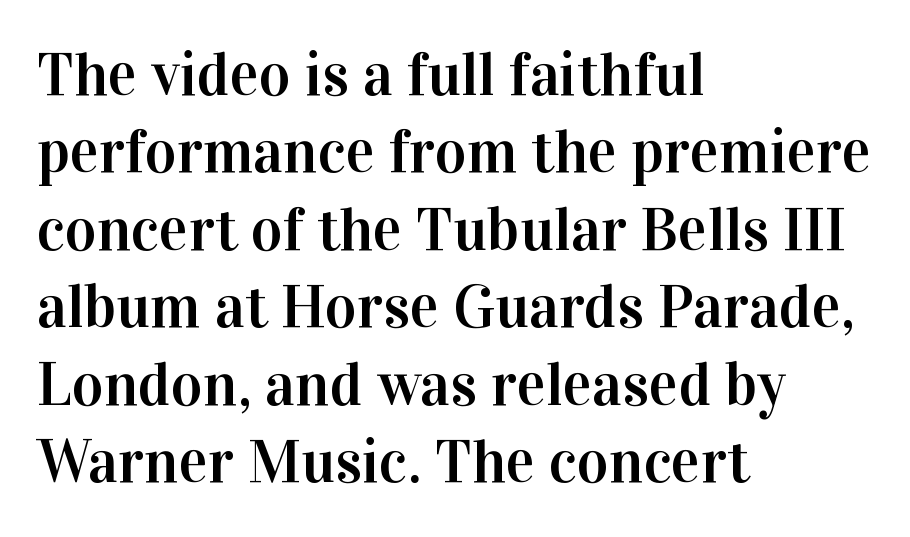
{"serif": "yes", "italic": "no", "width": "normal", "stroke_contrast": "high", "x_height": "medium", "monospaced": "no", "underline": "no", "align": "left", "line_spacing": "normal", "line_spacing_ratio": 1.27, "letter_spacing": "normal", "letter_spacing_em": 0.0, "glyph_px": 61}
